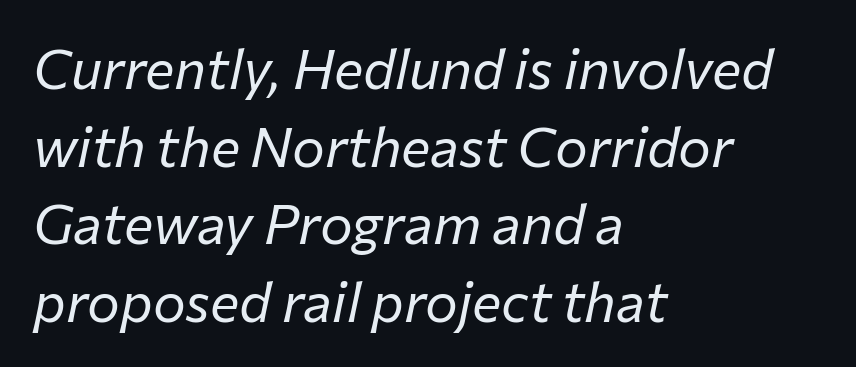
{"italic": "yes", "lean": "right", "slant_degrees": 12, "bold": "no", "weight": "regular", "width": "normal", "stroke_contrast": "low", "x_height": "medium", "monospaced": "no", "underline": "no", "align": "left", "line_spacing": "normal", "line_spacing_ratio": 1.41, "letter_spacing": "normal", "letter_spacing_em": 0.0, "glyph_px": 55}
